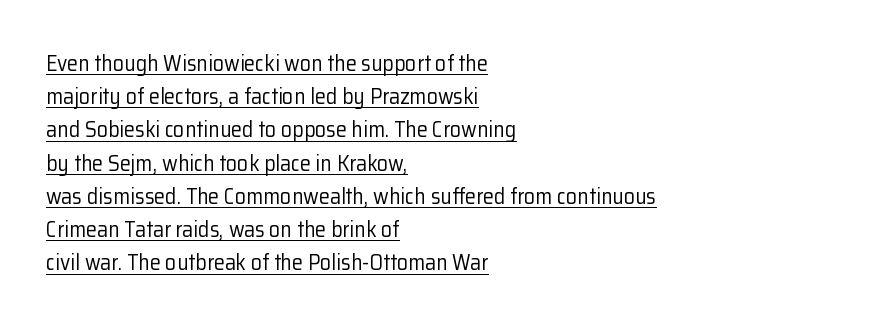
Regarding leading, the lines here are spaced in the standard way. The passage shown has conventional tracking throughout. It's the straight-up-and-down kind of type. The face looks like a standard text weight, possibly lighter.
